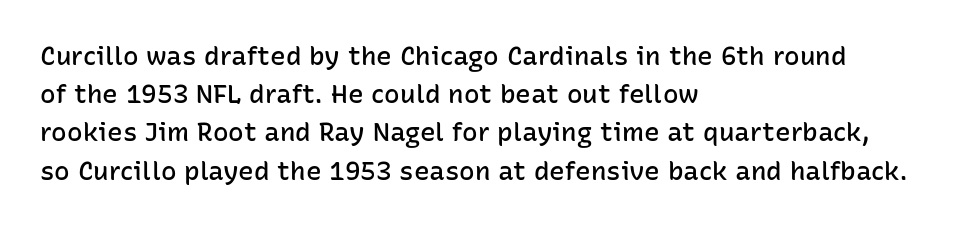
The image shows 26 px text type, upright; set left-aligned, normal line spacing (1.47x), normal letter spacing, not underlined.
